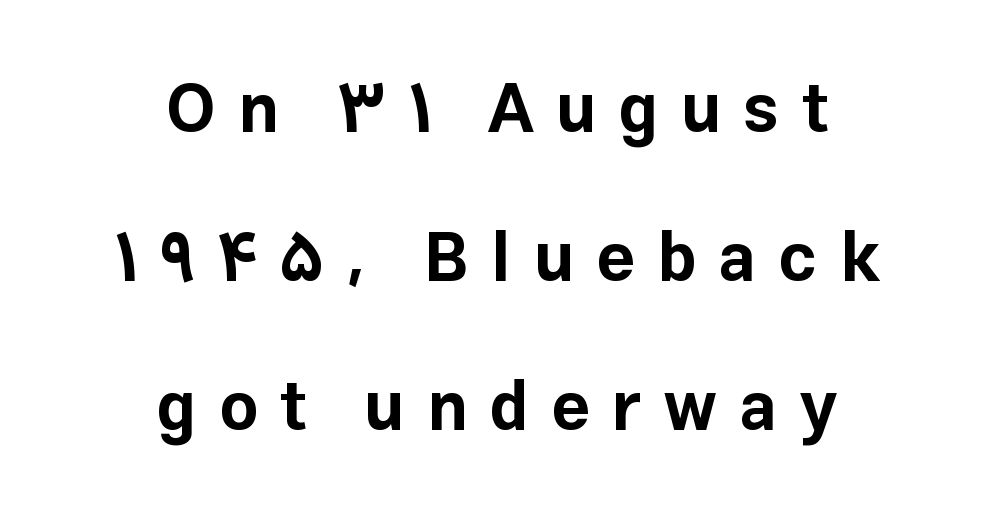
This is sans-serif lettering, the kind often seen on screens and signage. In CSS terms this would be text-align: center. You could not count columns in this text — the font is proportionally spaced. Is there any slant? The stems are plumb. Thick stems and heavy bowls — unmistakably bold.
